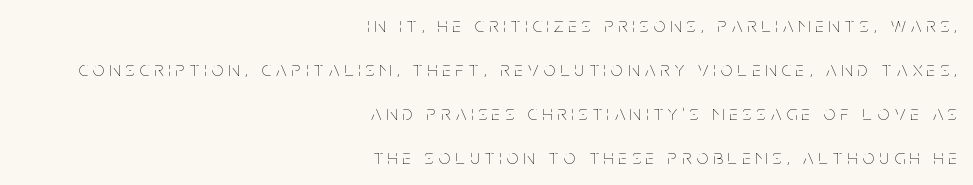
The image shows 21 px text type, upright; set right-aligned, loose line spacing (2.1x), unusually wide letter spacing (+0.25 em), not underlined.
